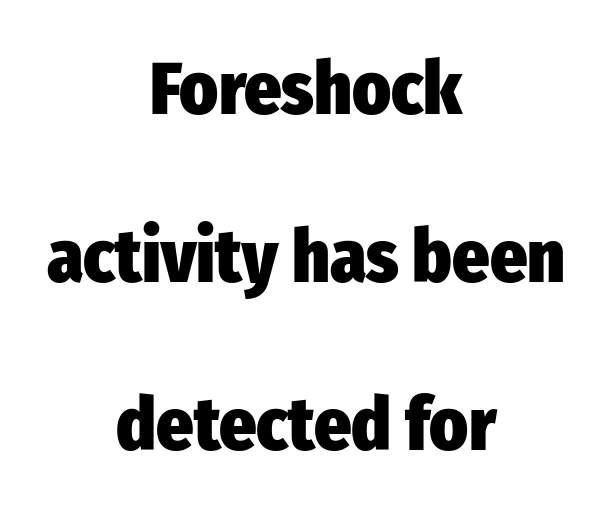
The image shows 73 px heavy, condensed sans-serif type, upright; set centered, loose line spacing (2.3x), normal letter spacing, not underlined; low stroke contrast and a medium x-height.
